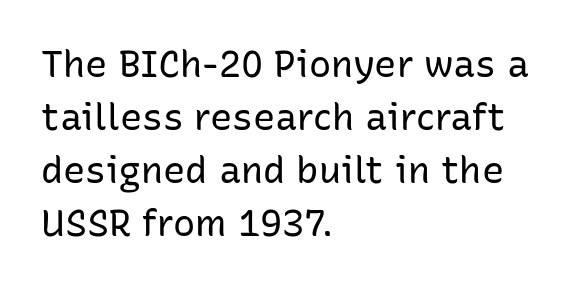
The image shows 37 px regular-weight sans-serif type, upright; set left-aligned, normal line spacing (1.43x), normal letter spacing, not underlined; low stroke contrast and a medium x-height.
